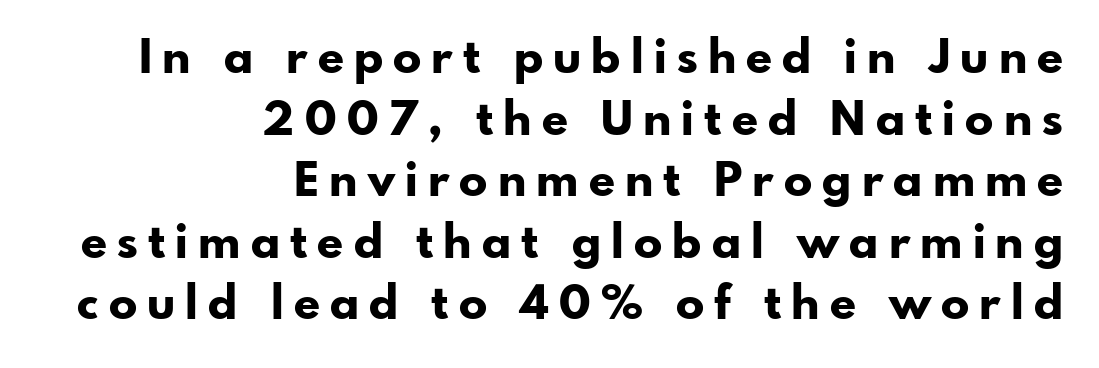
Q: Is the text bold? A: Yes.
Q: Is the text italic (slanted)? A: No, it is upright.
Q: Is the typeface a serif or a sans-serif typeface? A: Sans-serif.
Q: Is the text underlined? A: No.
Q: How is the paragraph aligned? A: Right-aligned.
Q: Is the spacing between letters normal or unusually wide? A: Unusually wide.
Q: Is the spacing between lines tight, normal or loose? A: Normal.
Q: Width (condensed, normal, or wide)? A: Normal.
Q: Stroke contrast? A: Low.
Q: x-height? A: Small.
Q: Monospaced? A: No.
